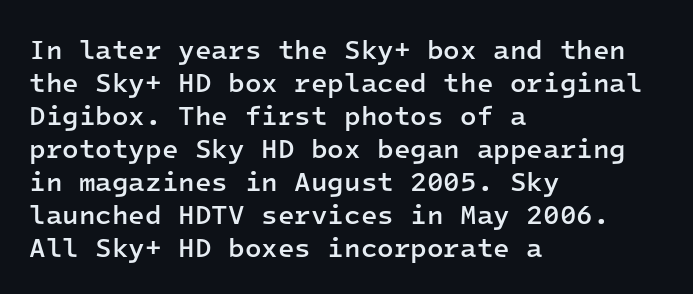
The image shows 27 px text type, upright; set left-aligned, line spacing 1.22x, normal letter spacing, not underlined.
